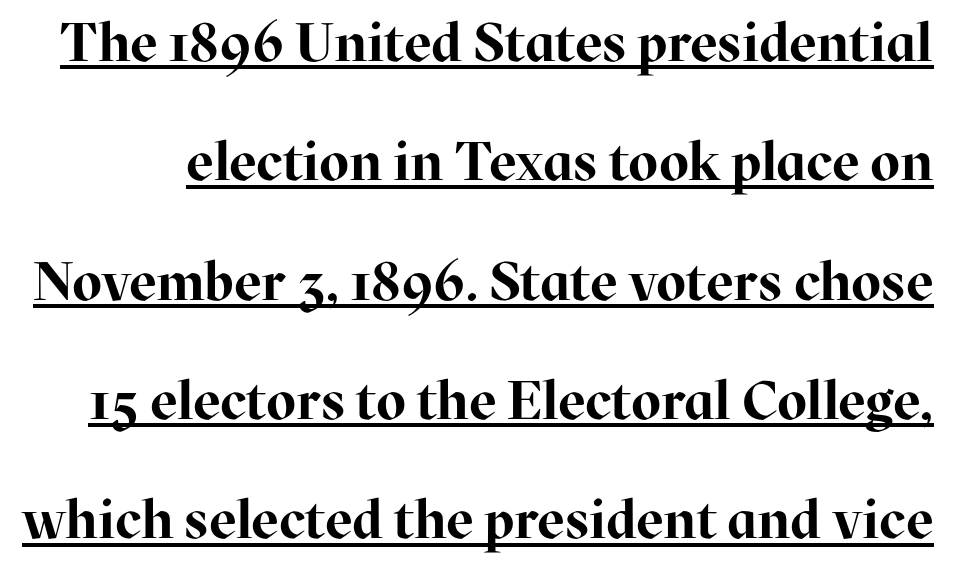
Q: Is the text bold? A: Yes.
Q: Is the text italic (slanted)? A: No, it is upright.
Q: Is the typeface a serif or a sans-serif typeface? A: Serif.
Q: Is the text underlined? A: Yes.
Q: Is the spacing between letters normal or unusually wide? A: Normal.
Q: Is the spacing between lines tight, normal or loose? A: Loose.
Q: Width (condensed, normal, or wide)? A: Normal.
Q: Stroke contrast? A: High.
Q: x-height? A: Medium.
Q: Monospaced? A: No.
